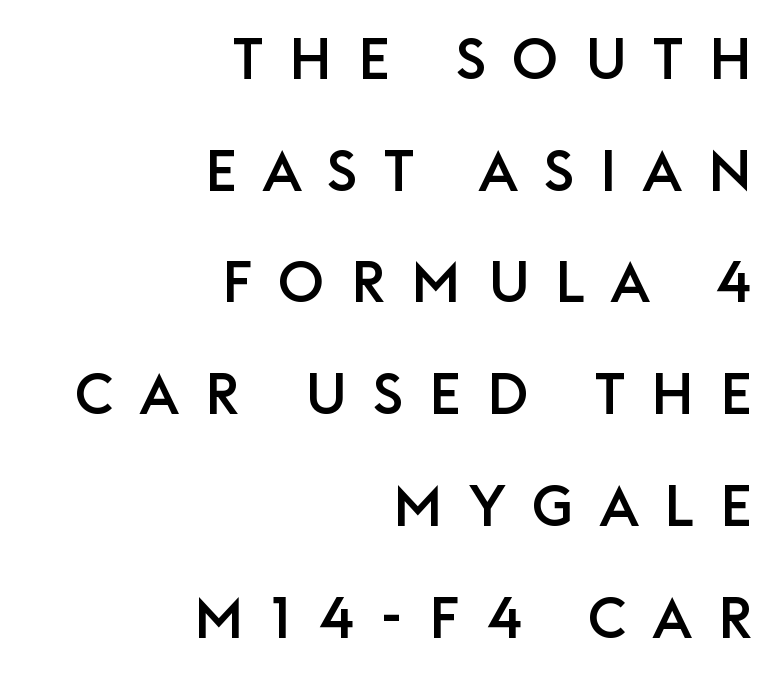
{"serif": "no", "italic": "no", "width": "normal", "stroke_contrast": "low", "x_height": "large", "monospaced": "no", "underline": "no", "align": "right", "line_spacing": "loose", "line_spacing_ratio": 1.96, "letter_spacing": "wide", "letter_spacing_em": 0.46, "glyph_px": 57}
